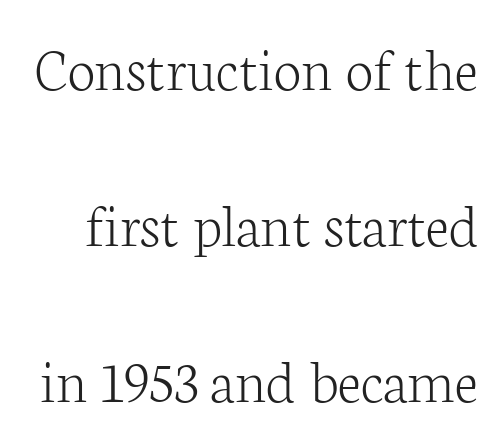
The image shows 63 px light serif type, upright; set loose line spacing (2.48x), normal letter spacing, not underlined; low stroke contrast and a medium x-height.
